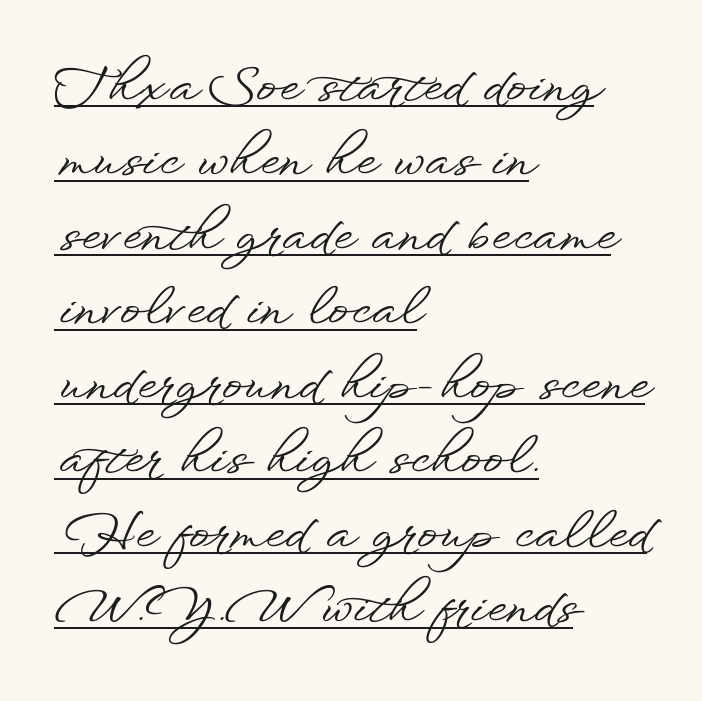
{"serif": "no", "width": "wide", "stroke_contrast": "low", "x_height": "small", "monospaced": "no", "underline": "yes", "align": "left", "line_spacing": "normal", "line_spacing_ratio": 1.49, "letter_spacing": "normal", "letter_spacing_em": 0.0, "glyph_px": 50}
